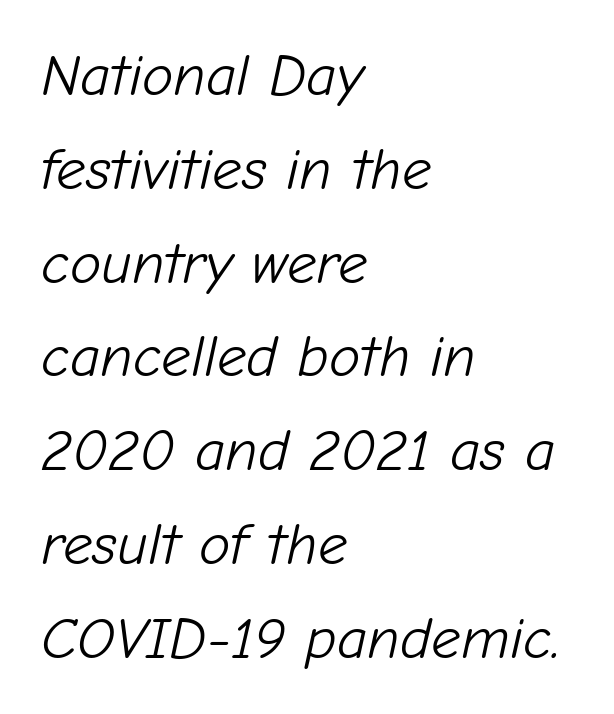
{"italic": "yes", "lean": "right", "slant_degrees": 12, "bold": "no", "weight": "light", "width": "normal", "stroke_contrast": "low", "x_height": "medium", "monospaced": "no", "underline": "no", "align": "left", "line_spacing": "normal", "line_spacing_ratio": 1.59, "letter_spacing": "normal", "letter_spacing_em": 0.0, "glyph_px": 59}
